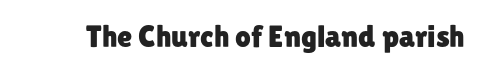
The image shows 31 px sans-serif type, upright; set normal letter spacing, not underlined; low stroke contrast and a medium x-height.
